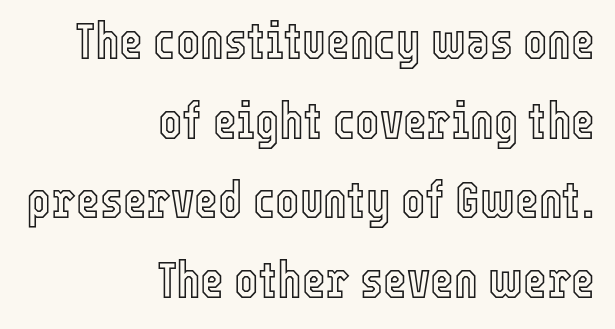
Q: Is the text italic (slanted)? A: No, it is upright.
Q: Is the text underlined? A: No.
Q: How is the paragraph aligned? A: Right-aligned.
Q: Is the spacing between letters normal or unusually wide? A: Normal.
Q: Is the spacing between lines tight, normal or loose? A: Normal.
Q: Width (condensed, normal, or wide)? A: Condensed.
Q: x-height? A: Medium.
Q: Monospaced? A: No.
